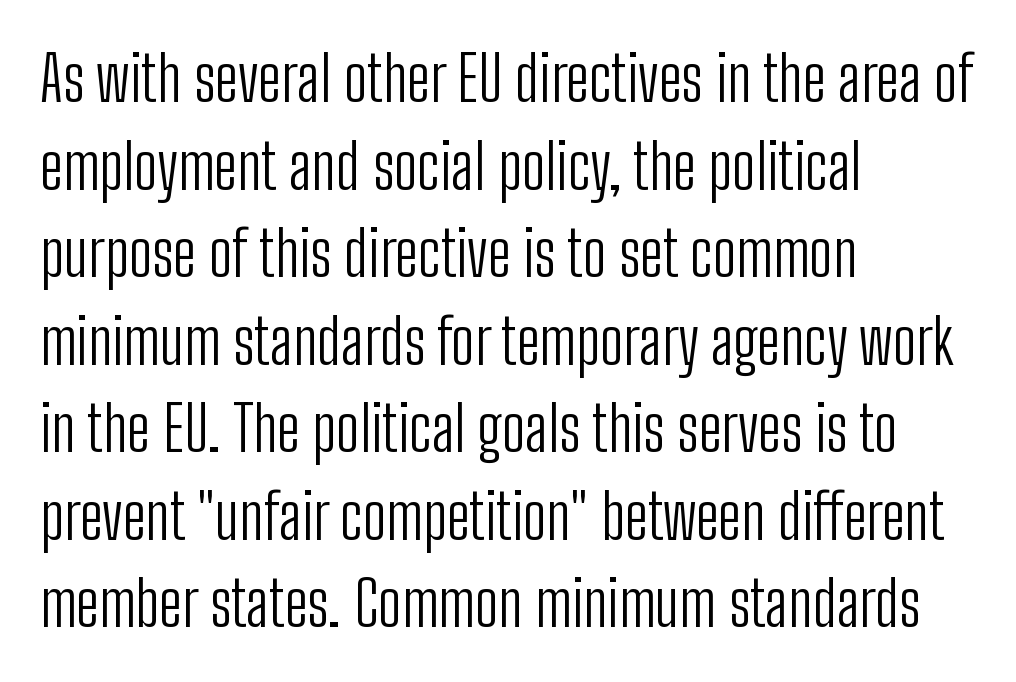
{"serif": "no", "italic": "no", "bold": "no", "weight": "light", "width": "condensed", "stroke_contrast": "low", "x_height": "medium", "monospaced": "no", "underline": "no", "align": "left", "line_spacing": "normal", "line_spacing_ratio": 1.39, "letter_spacing": "normal", "letter_spacing_em": 0.0, "glyph_px": 63}
